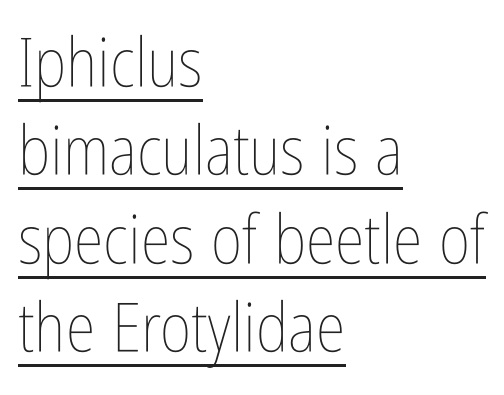
{"italic": "no", "bold": "no", "weight": "thin", "width": "condensed", "stroke_contrast": "low", "x_height": "medium", "monospaced": "no", "underline": "yes", "align": "left", "line_spacing": "normal", "line_spacing_ratio": 1.3, "letter_spacing": "normal", "letter_spacing_em": 0.0, "glyph_px": 68}
